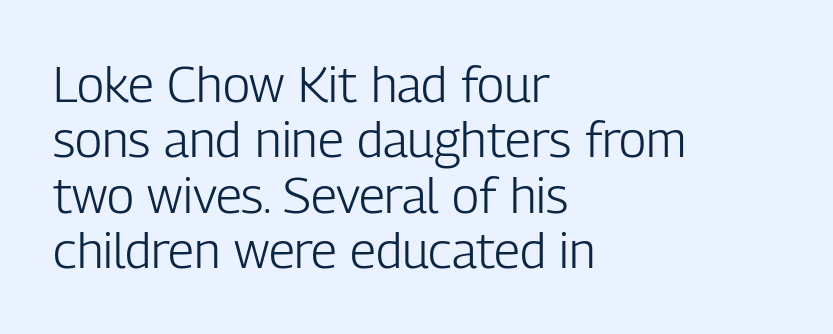
No word sits above an underline. This rendering employs a face without finishing strokes, i.e., a sans-serif. This sample has the flowing, uneven cadence of proportional lettering. Where is the straight margin? On the left. It's the straight-up-and-down kind of type.
